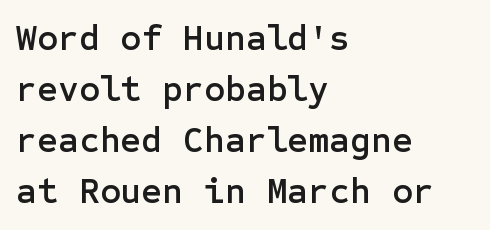
{"serif": "no", "italic": "no", "width": "normal", "stroke_contrast": "low", "x_height": "medium", "underline": "no", "align": "left", "line_spacing": "normal", "line_spacing_ratio": 1.42, "letter_spacing": "normal", "letter_spacing_em": 0.0, "glyph_px": 36}
